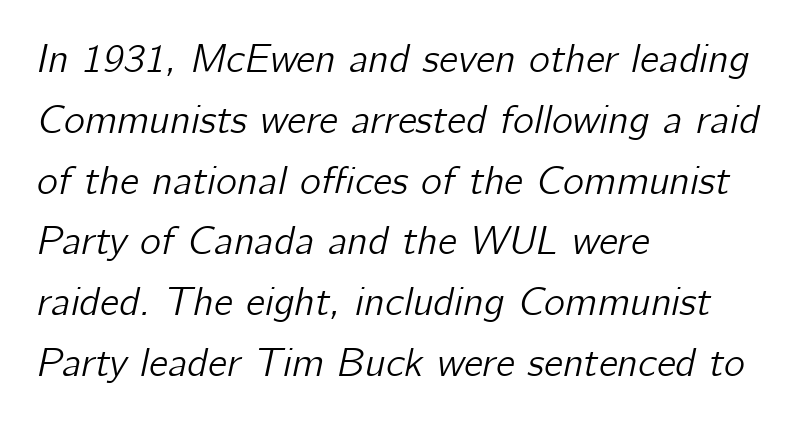
The image shows 40 px text type, italic (leaning right); set left-aligned, normal line spacing (1.52x), normal letter spacing, not underlined; low stroke contrast and a medium x-height.
